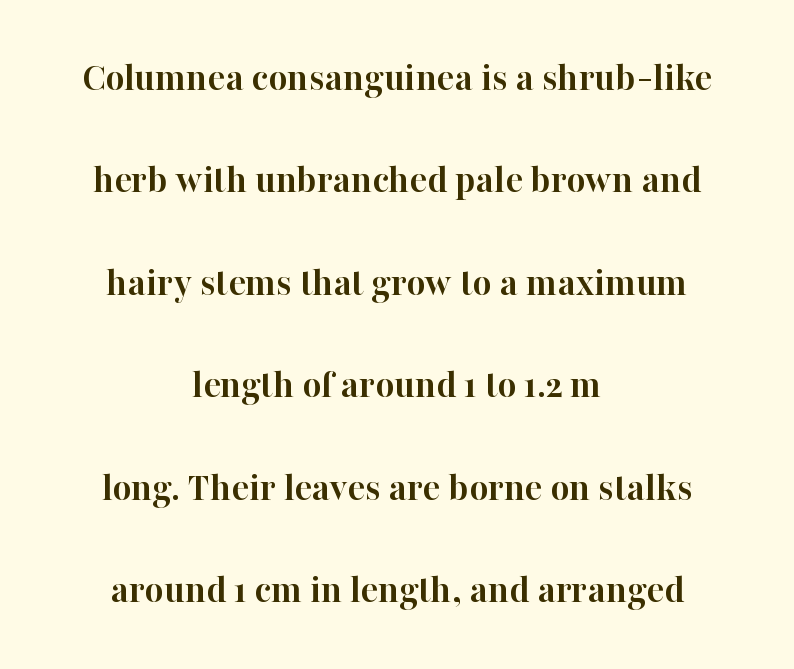
{"serif": "yes", "italic": "no", "bold": "yes", "weight": "semibold", "width": "normal", "stroke_contrast": "high", "x_height": "medium", "monospaced": "no", "underline": "no", "align": "center", "line_spacing": "loose", "line_spacing_ratio": 2.5, "letter_spacing": "normal", "letter_spacing_em": 0.0, "glyph_px": 41}
